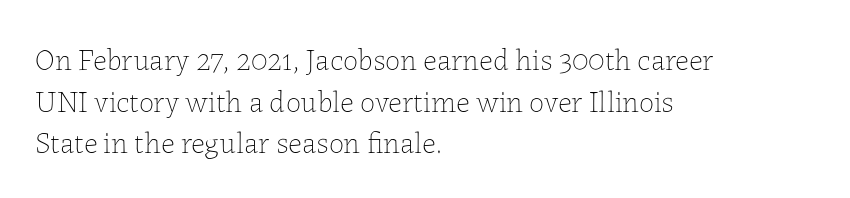
Q: Is the text bold? A: No.
Q: Is the text italic (slanted)? A: No, it is upright.
Q: Is the text underlined? A: No.
Q: How is the paragraph aligned? A: Left-aligned.
Q: Is the spacing between letters normal or unusually wide? A: Normal.
Q: Is the spacing between lines tight, normal or loose? A: Normal.
Q: Width (condensed, normal, or wide)? A: Normal.
Q: Stroke contrast? A: Low.
Q: x-height? A: Medium.
Q: Monospaced? A: No.
